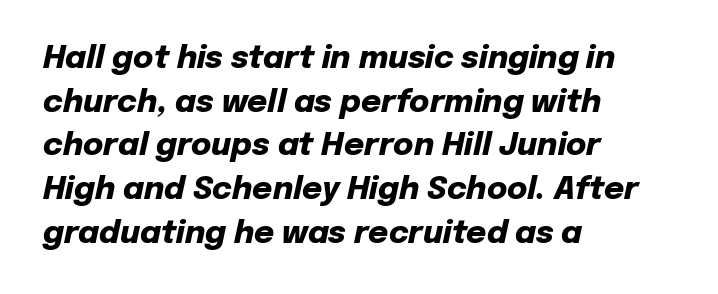
Rows of type keep a routine distance in the vertical direction. The lines in this sample share a left origin and differ only in where they stop. Summary of weight: heavy, a full bold. Compared with typical body copy, the letter spacing here is the same. An italicized treatment has been applied to the whole sample. Lines of text with bare space underneath.
